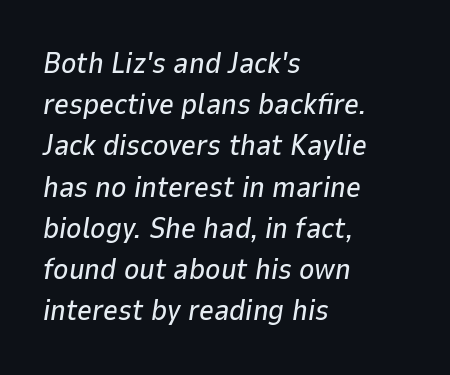
Q: Is the text italic (slanted)? A: Yes, it leans right by about 9 degrees.
Q: Is the text underlined? A: No.
Q: How is the paragraph aligned? A: Left-aligned.
Q: Is the spacing between letters normal or unusually wide? A: Normal.
Q: Is the spacing between lines tight, normal or loose? A: Normal.
Q: Width (condensed, normal, or wide)? A: Normal.
Q: Stroke contrast? A: Low.
Q: x-height? A: Medium.
Q: Monospaced? A: No.
